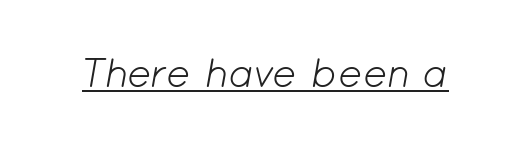
{"italic": "yes", "lean": "right", "slant_degrees": 12, "bold": "no", "weight": "light", "width": "normal", "stroke_contrast": "low", "x_height": "medium", "monospaced": "no", "underline": "yes", "letter_spacing": "normal", "letter_spacing_em": 0.0, "glyph_px": 41}
